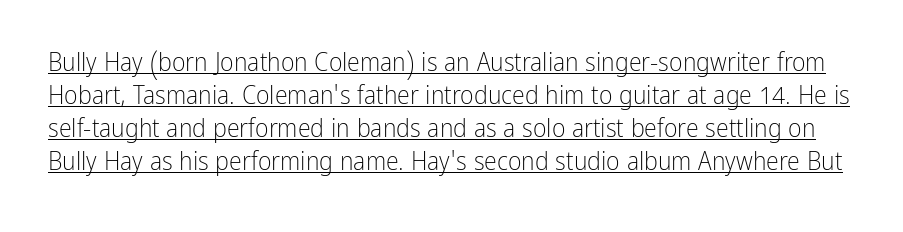
{"italic": "no", "bold": "no", "underline": "yes", "line_spacing": "normal", "line_spacing_ratio": 1.27, "letter_spacing": "normal", "letter_spacing_em": 0.0, "glyph_px": 26}
